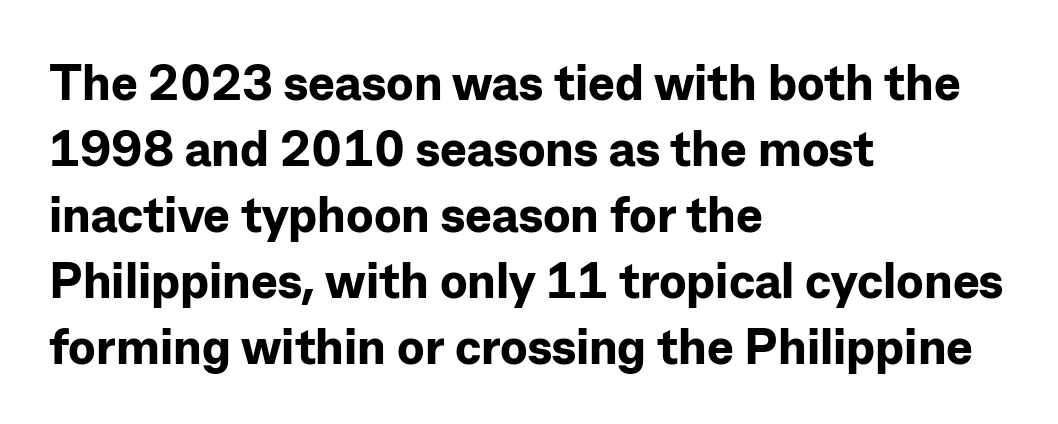
{"serif": "no", "italic": "no", "bold": "yes", "weight": "bold", "width": "normal", "stroke_contrast": "low", "x_height": "medium", "monospaced": "no", "underline": "no", "align": "left", "line_spacing": "normal", "line_spacing_ratio": 1.32, "letter_spacing": "normal", "letter_spacing_em": 0.0, "glyph_px": 50}
